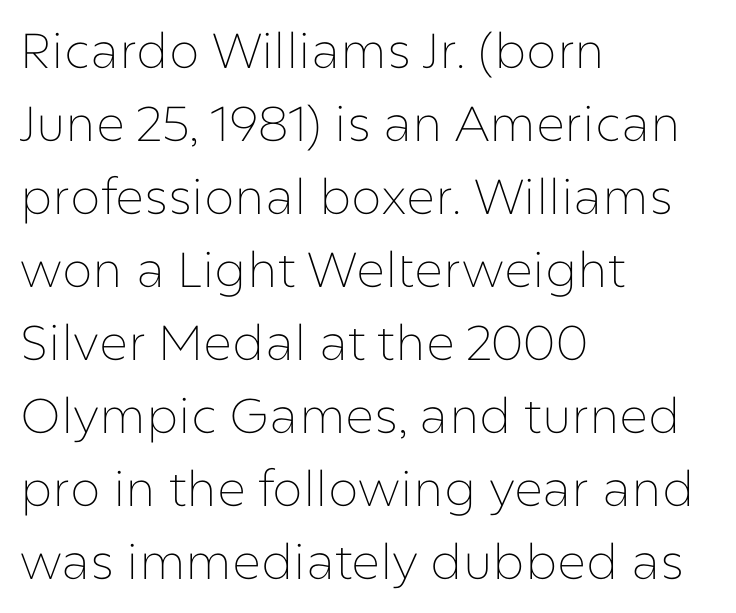
The image shows 49 px thin sans-serif type, upright; set left-aligned, normal line spacing (1.49x), normal letter spacing, not underlined; low stroke contrast and a medium x-height.
